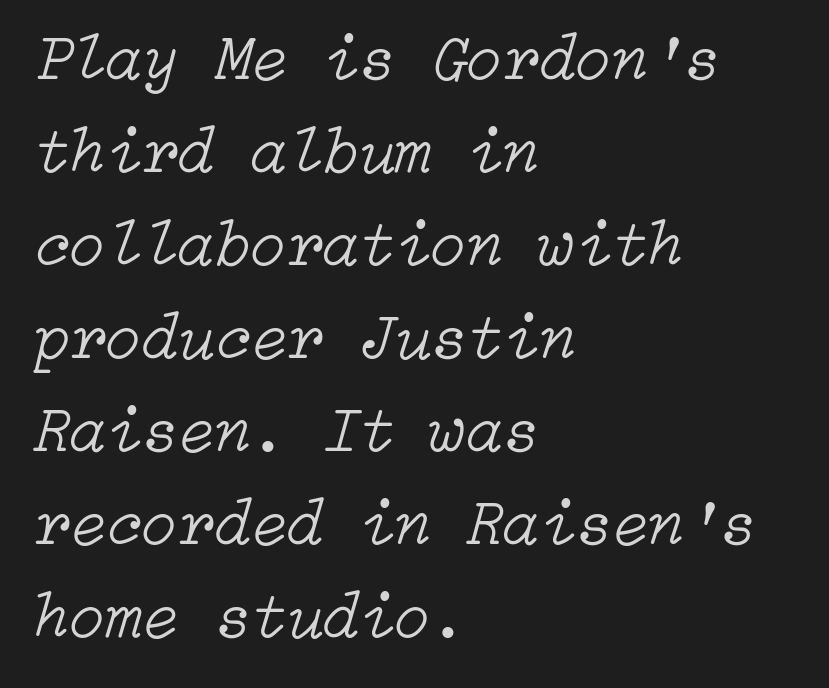
Q: Is the text bold? A: No.
Q: Is the text italic (slanted)? A: Yes, it leans right by about 15 degrees.
Q: Is the text underlined? A: No.
Q: How is the paragraph aligned? A: Left-aligned.
Q: Is the spacing between letters normal or unusually wide? A: Normal.
Q: Is the spacing between lines tight, normal or loose? A: Normal.
Q: Width (condensed, normal, or wide)? A: Normal.
Q: Stroke contrast? A: Low.
Q: x-height? A: Medium.
